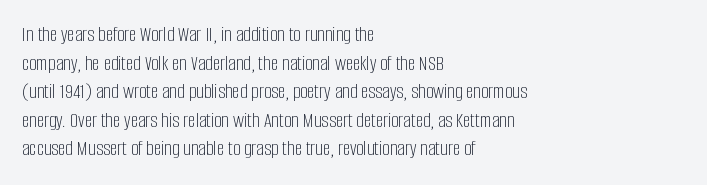
Line beginnings align vertically; line endings do not. Whoever set this chose a conventional vertical rhythm. Stroke mass is kept to a normal reading level or below. Nobody touched the tracking dial on this one.
